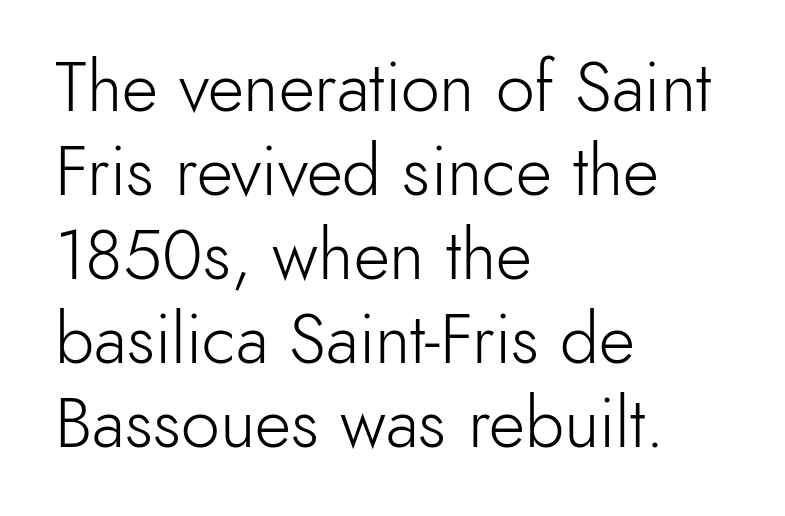
The image shows 70 px light sans-serif type, upright; set left-aligned, line spacing 1.2x, normal letter spacing, not underlined; a small x-height.
